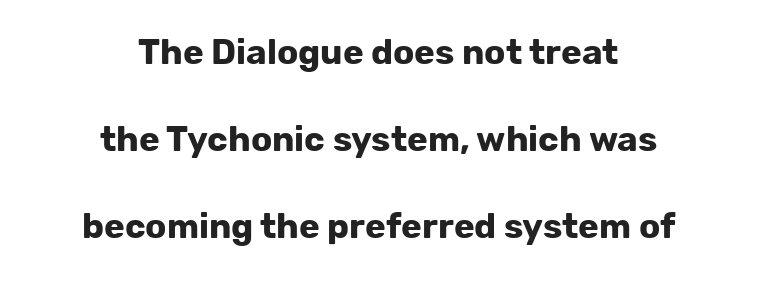
The image shows 35 px bold sans-serif type, upright; set centered, loose line spacing (2.49x), normal letter spacing, not underlined; low stroke contrast and a medium x-height.
